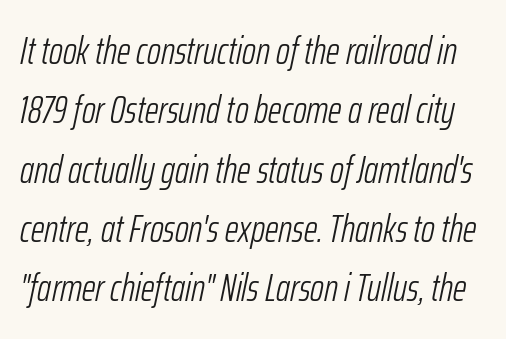
Looks like regular typesetting: each glyph gets only the width it needs. The face used here has a pronounced slope to its letters. Leading matches the norm, producing a regular column. The typesetting does not lean heavy: it is not bold. The type is set solid horizontally, with unmodified tracking. Clear beneath every line of the passage.
